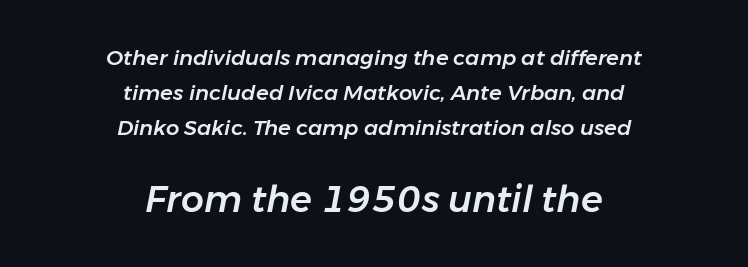
{"italic": "yes", "lean": "right", "slant_degrees": 11, "width": "normal", "stroke_contrast": "low", "x_height": "medium", "monospaced": "no", "underline": "no", "align": "center", "line_spacing": "normal", "line_spacing_ratio": 1.66, "letter_spacing": "normal", "letter_spacing_em": 0.0, "larger_block": "second", "size_ratio": 1.71, "glyph_px": 36}
